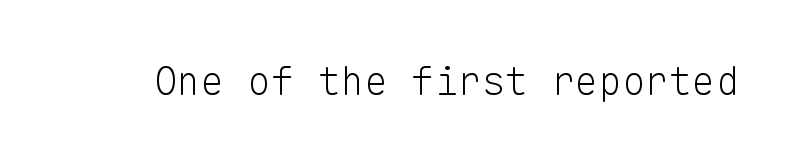
The type sits square on the baseline with zero lean. The face used here is rendered with its standard letterfit. The font family rendered here belongs to the sans-serif group. Descenders hang freely into open space.
